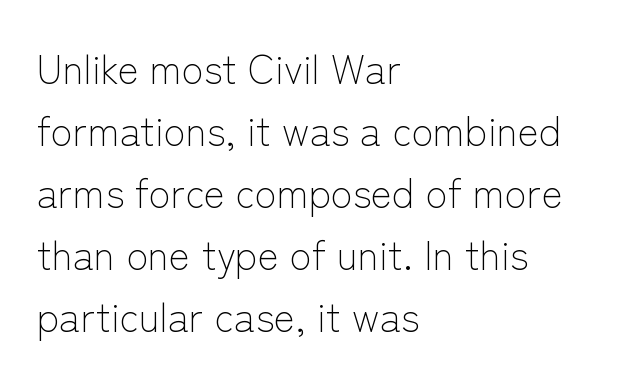
The passage shown is not underscored anywhere. These glyphs show unthickened strokes, regular width or finer. Vertical strokes here are truly vertical. Varying glyph widths throughout — classic text-font behaviour. Letterform terminals end flat and unadorned throughout the passage.
